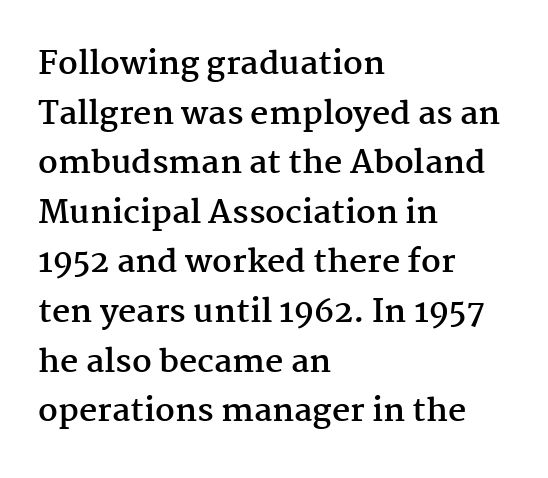
{"serif": "yes", "italic": "no", "bold": "yes", "weight": "semibold", "width": "normal", "stroke_contrast": "medium", "x_height": "medium", "monospaced": "no", "underline": "no", "align": "left", "line_spacing": "normal", "line_spacing_ratio": 1.55, "letter_spacing": "normal", "letter_spacing_em": 0.0, "glyph_px": 32}
